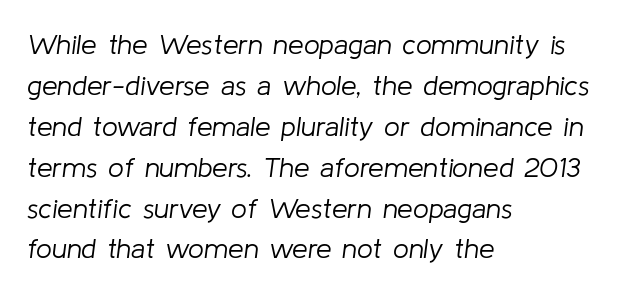
Looks like regular typesetting: each glyph gets only the width it needs. The leading is moderate, giving the passage an even texture. These lines were composed using italics. Stems and bowls with no extra thickness — not bold.
